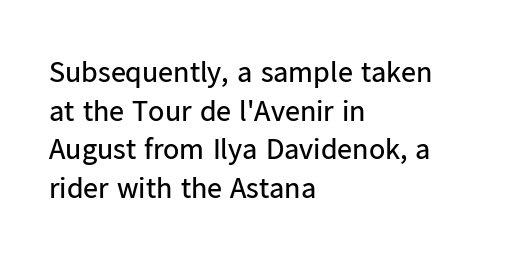
The image shows 30 px regular-weight sans-serif type, upright; set left-aligned, normal line spacing (1.29x), normal letter spacing, not underlined; low stroke contrast and a medium x-height.
